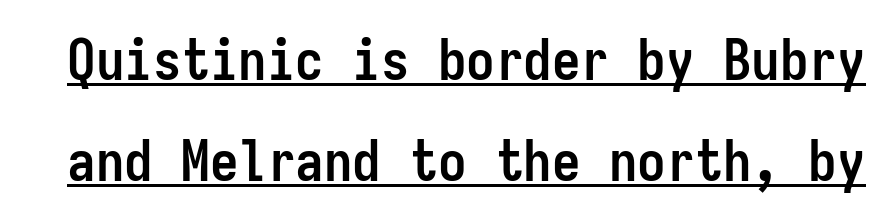
{"serif": "no", "italic": "no", "bold": "yes", "weight": "semibold", "width": "condensed", "stroke_contrast": "low", "x_height": "medium", "monospaced": "yes", "underline": "yes", "line_spacing_ratio": 1.77, "letter_spacing": "normal", "letter_spacing_em": 0.0, "glyph_px": 57}
